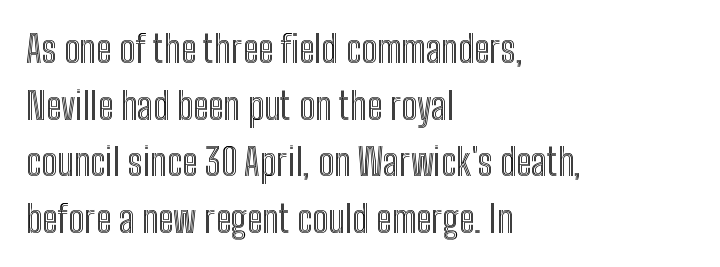
The image shows 37 px condensed type, upright; set left-aligned, normal line spacing (1.53x), normal letter spacing, not underlined; a medium x-height.
